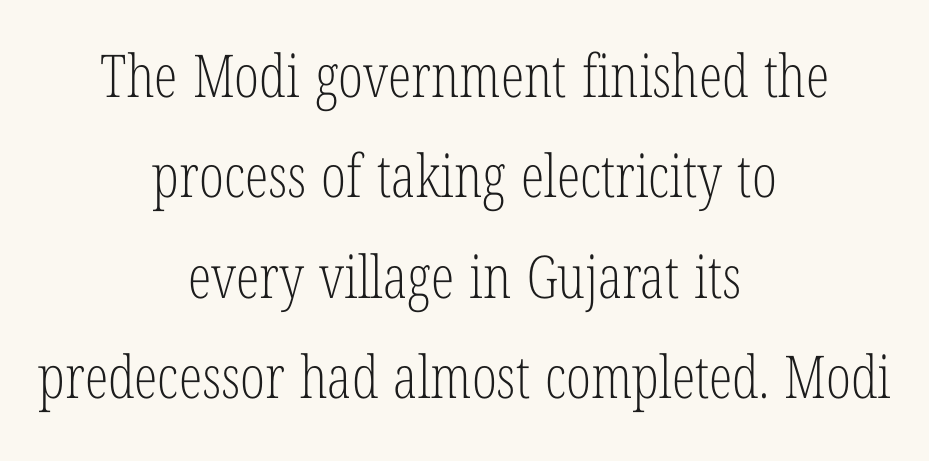
Notice how the stems are strictly vertical — no italics here. Where is the straight margin? There isn't one; the lines are centered. The letters carry serifs — small finishing strokes at the ends of their stems. The rendering uses natural spacing where letterforms have individual widths.
